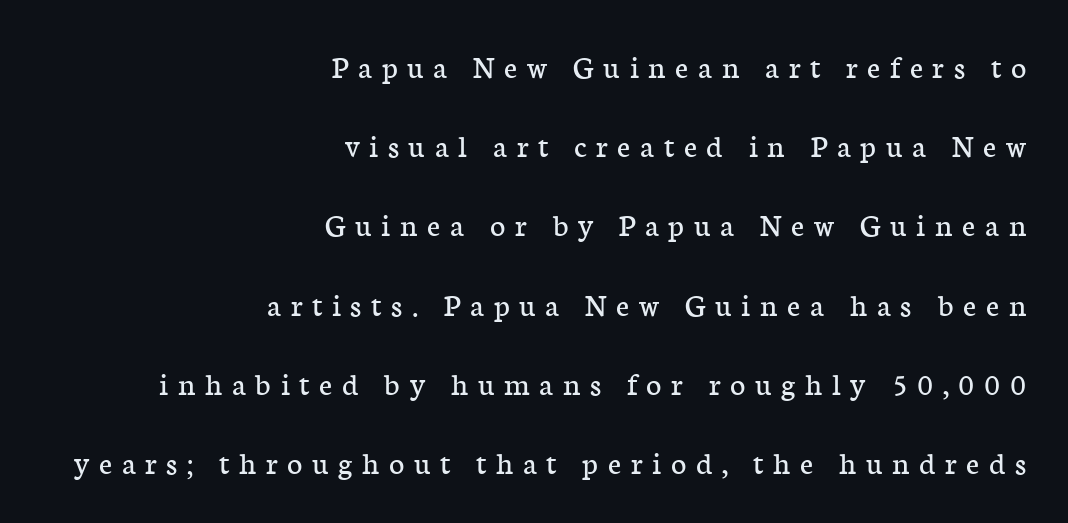
{"serif": "yes", "italic": "no", "bold": "no", "weight": "regular", "width": "normal", "stroke_contrast": "low", "x_height": "medium", "monospaced": "no", "underline": "no", "align": "right", "line_spacing": "loose", "line_spacing_ratio": 2.4, "letter_spacing": "wide", "letter_spacing_em": 0.29, "glyph_px": 33}
